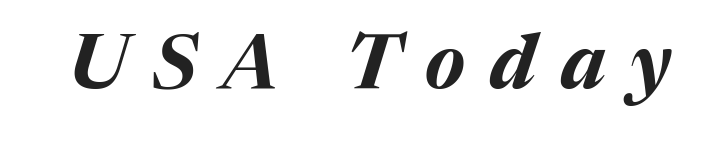
The image shows 76 px bold type, italic (leaning right); set unusually wide letter spacing (+0.33 em), not underlined; medium stroke contrast and a medium x-height.
